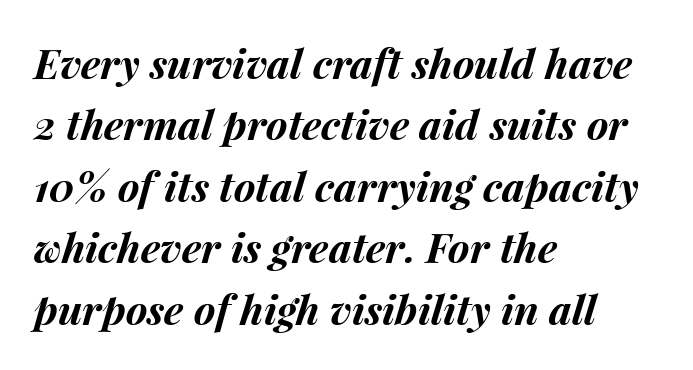
Yep, that's italic — everything's leaning. These words are printed bold, with thick strokes throughout. Layout note: lines flush left. Clear beneath every line of the passage. The rendering uses natural spacing where letterforms have individual widths. Line spacing here is normal.
